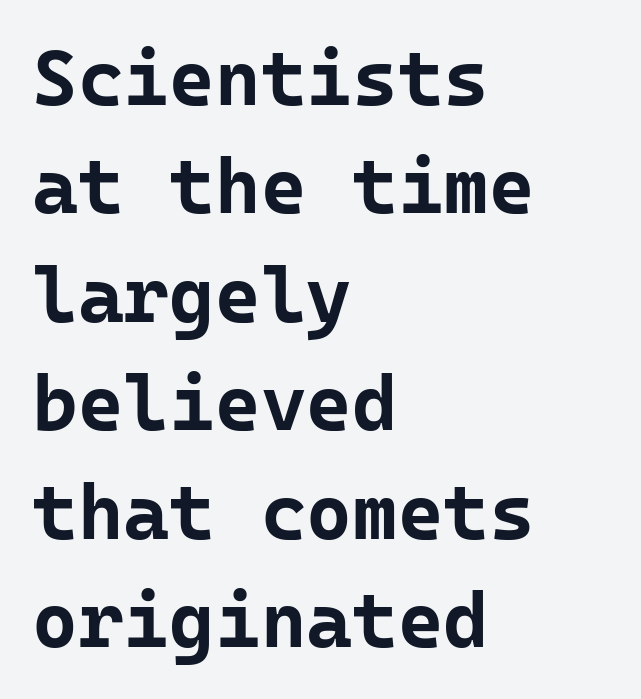
{"serif": "no", "italic": "no", "bold": "yes", "weight": "bold", "width": "normal", "stroke_contrast": "low", "x_height": "medium", "monospaced": "yes", "underline": "no", "align": "left", "line_spacing": "normal", "line_spacing_ratio": 1.39, "letter_spacing": "normal", "letter_spacing_em": 0.0, "glyph_px": 78}
